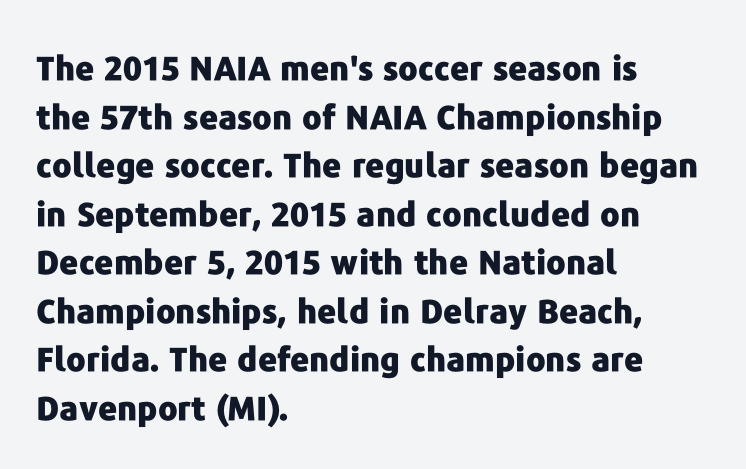
{"serif": "no", "italic": "no", "bold": "yes", "weight": "heavy", "width": "normal", "stroke_contrast": "low", "x_height": "medium", "monospaced": "no", "underline": "no", "align": "left", "line_spacing": "normal", "line_spacing_ratio": 1.47, "letter_spacing": "normal", "letter_spacing_em": 0.0, "glyph_px": 33}
